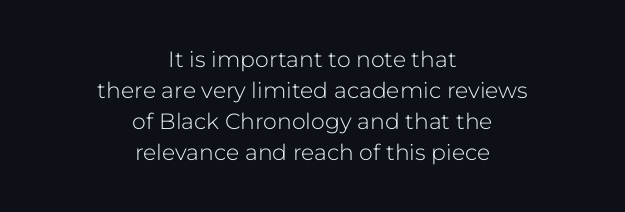
The cut favours lightness, reaching ordinary text weight at its darkest. The rag falls on both sides of this text block equally. The gaps between neighbouring characters are ordinary and unremarkable. This sample keeps an unexceptional amount of space between lines. The lettering stays uniformly vertical, giving the passage a roman look.
